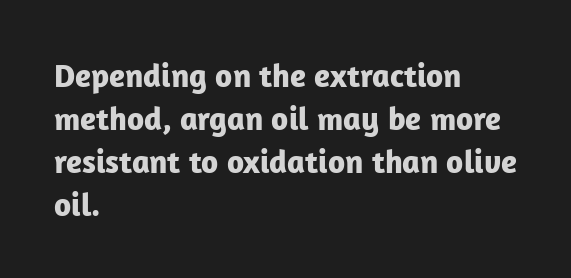
Q: Is the text bold? A: Yes.
Q: Is the text italic (slanted)? A: No, it is upright.
Q: Is the typeface a serif or a sans-serif typeface? A: Sans-serif.
Q: Is the text underlined? A: No.
Q: How is the paragraph aligned? A: Left-aligned.
Q: Is the spacing between letters normal or unusually wide? A: Normal.
Q: Is the spacing between lines tight, normal or loose? A: Normal.
Q: Width (condensed, normal, or wide)? A: Normal.
Q: Stroke contrast? A: Low.
Q: x-height? A: Medium.
Q: Monospaced? A: No.
